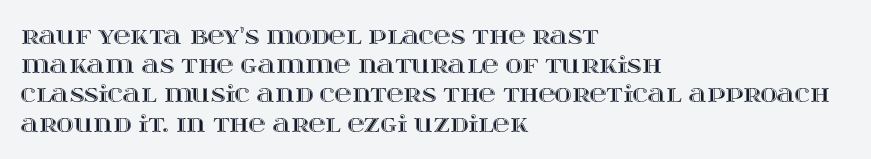
Interline gaps are of average width in this sample. Short note: letters normally spaced. Posture: vertical. The strip under each line holds only bare page. Which margin do the lines hug? The left one — the right edge is uneven.
